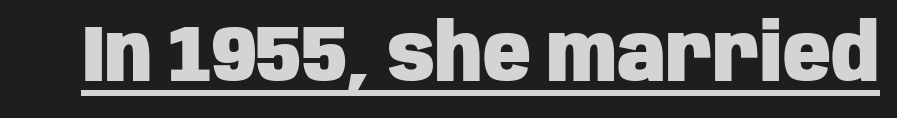
{"serif": "no", "italic": "no", "bold": "yes", "weight": "heavy", "width": "condensed", "stroke_contrast": "low", "x_height": "large", "monospaced": "no", "underline": "yes", "letter_spacing": "normal", "letter_spacing_em": 0.0, "glyph_px": 79}
